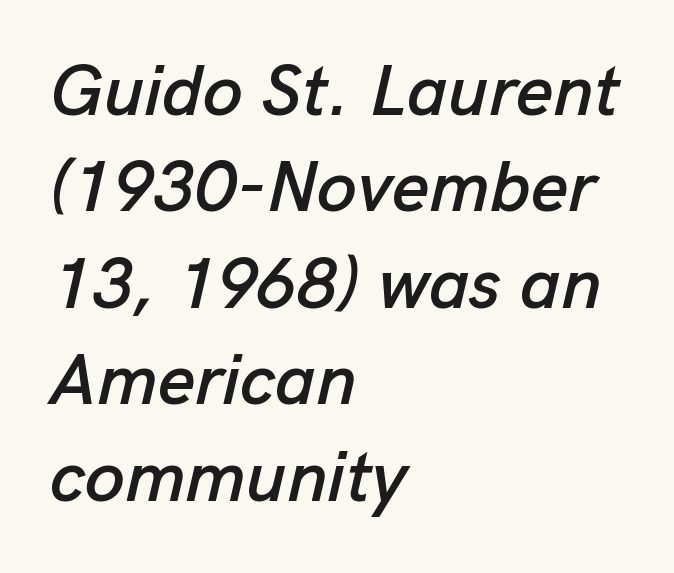
Q: Is the text italic (slanted)? A: Yes, it leans right by about 13 degrees.
Q: Is the text underlined? A: No.
Q: How is the paragraph aligned? A: Left-aligned.
Q: Is the spacing between letters normal or unusually wide? A: Normal.
Q: Is the spacing between lines tight, normal or loose? A: Normal.
Q: Width (condensed, normal, or wide)? A: Normal.
Q: Stroke contrast? A: Low.
Q: x-height? A: Medium.
Q: Monospaced? A: No.
